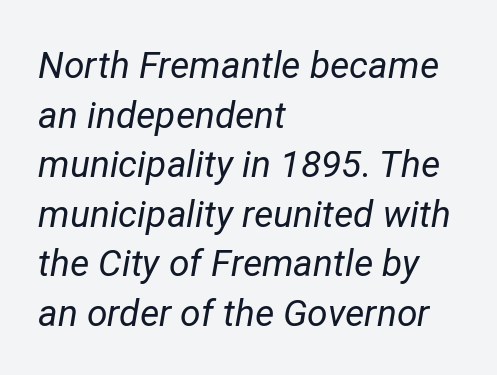
{"italic": "yes", "lean": "right", "slant_degrees": 12, "bold": "no", "weight": "regular", "width": "normal", "stroke_contrast": "low", "x_height": "medium", "monospaced": "no", "underline": "no", "align": "left", "line_spacing": "normal", "line_spacing_ratio": 1.34, "letter_spacing": "normal", "letter_spacing_em": 0.0, "glyph_px": 37}
